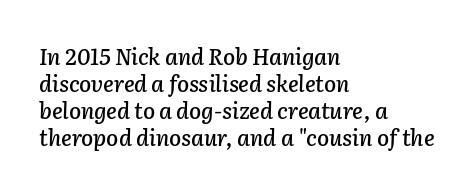
{"italic": "yes", "lean": "right", "slant_degrees": 2, "underline": "no", "align": "left", "line_spacing_ratio": 1.22, "letter_spacing": "normal", "letter_spacing_em": 0.0, "glyph_px": 22}
